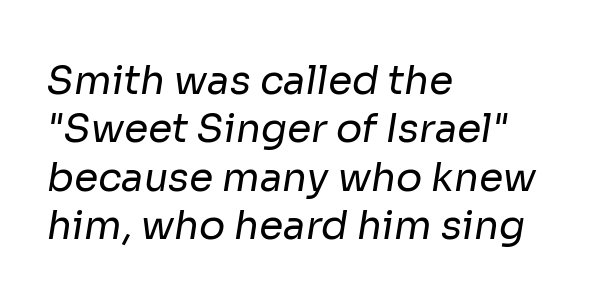
The line texture is even and compact thanks to regular tracking. No letter is thick-stroked: the sample isn't bold. Any mark beneath the type? The region is blank. Spacing verdict: proportional, widths tailored to each character. Is this a sans? Yes — the strokes have no serifs.
